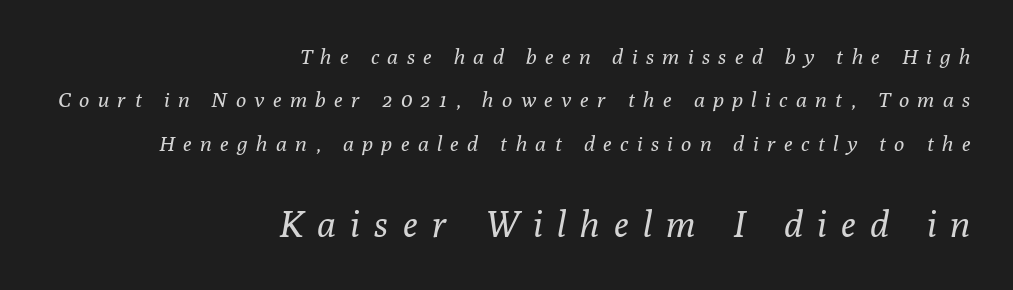
Characters are canted at an angle relative to the baseline's perpendicular. The paragraph shown leans on its right margin. Is this a fixed-width face? No — the glyphs have proportional, varying widths. Line spacing here is loose. Size contrast runs from small at the top to large at the bottom. These lines are composed in type with serifs.
